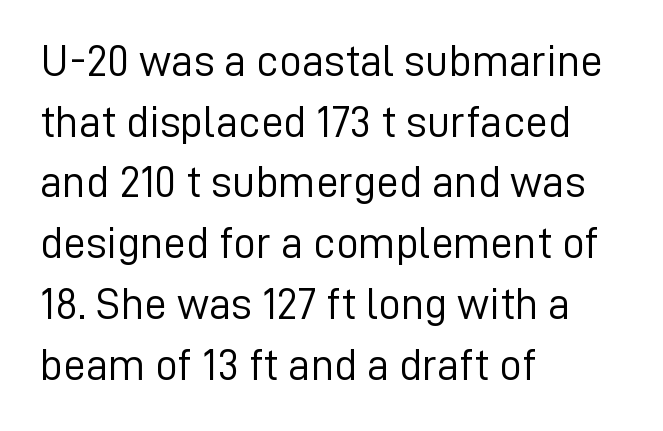
The image shows 45 px light sans-serif type, upright; set left-aligned, normal line spacing (1.35x), normal letter spacing, not underlined; low stroke contrast and a medium x-height.
